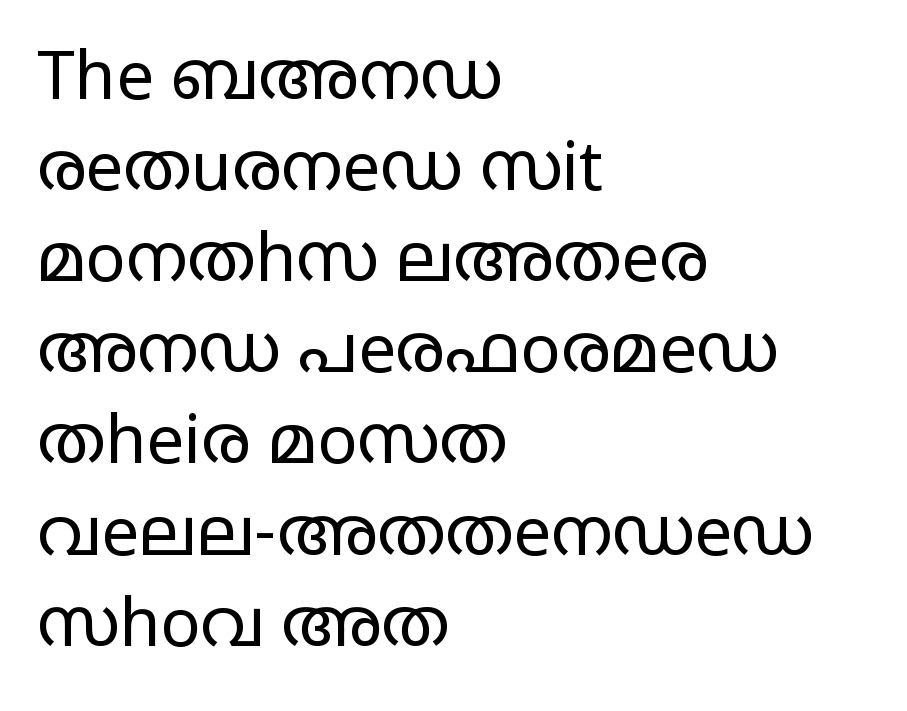
{"serif": "no", "italic": "no", "bold": "no", "weight": "regular", "width": "wide", "stroke_contrast": "low", "x_height": "large", "monospaced": "no", "underline": "no", "align": "left", "line_spacing": "normal", "line_spacing_ratio": 1.36, "letter_spacing": "normal", "letter_spacing_em": 0.0, "glyph_px": 67}
